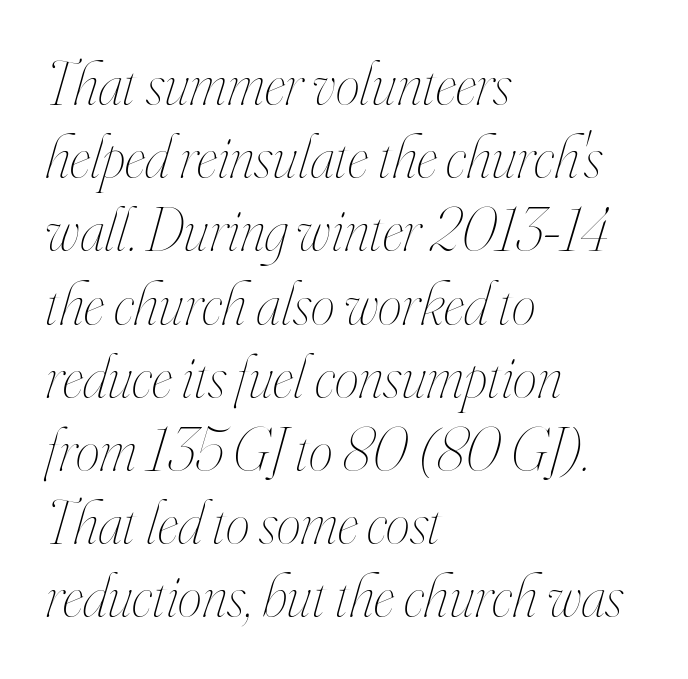
The image shows 61 px thin, condensed type, italic (leaning right); set left-aligned, line spacing 1.2x, normal letter spacing, not underlined; high stroke contrast and a small x-height.
